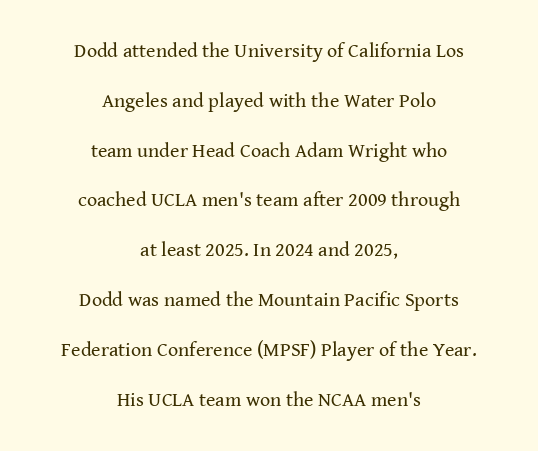
{"italic": "no", "bold": "no", "underline": "no", "align": "center", "line_spacing": "loose", "line_spacing_ratio": 2.49, "letter_spacing": "normal", "letter_spacing_em": 0.0, "glyph_px": 20}
